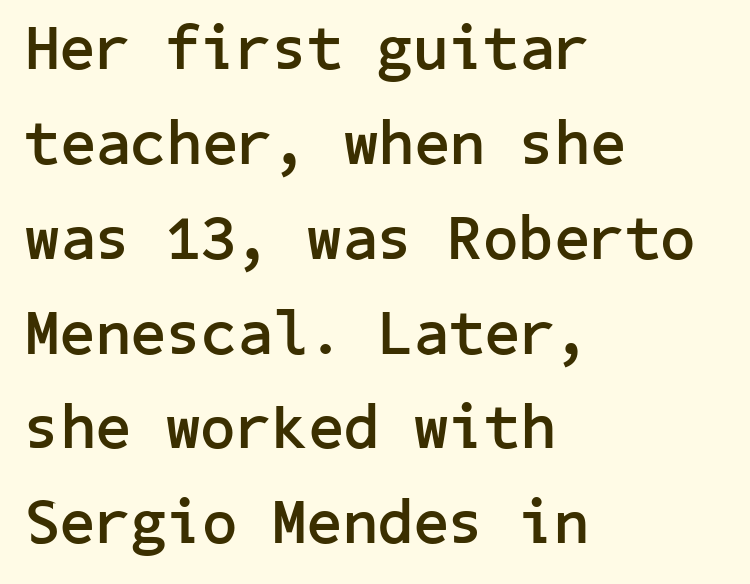
The image shows 62 px semibold sans-serif type, upright; set left-aligned, normal line spacing (1.53x), normal letter spacing, not underlined; low stroke contrast and a medium x-height.
